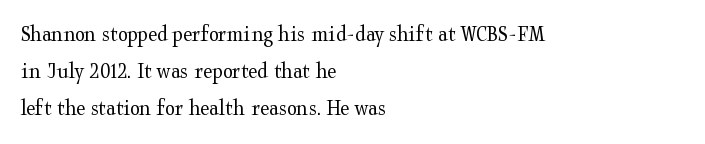
The paragraph has a hard left edge and a soft right edge. The glyphs are unaccompanied by any horizontal stroke below them. The vertical gap from one line to the next is medium. The face looks like a standard text weight, possibly lighter. Do the letters lean? They stand straight. You could call the tracking neutral — neither tight nor loose.
